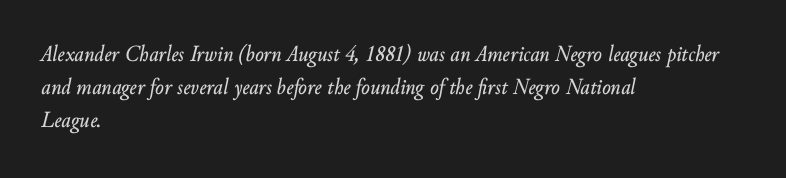
Q: Is the text italic (slanted)? A: Yes, it leans right by about 10 degrees.
Q: Is the text underlined? A: No.
Q: How is the paragraph aligned? A: Left-aligned.
Q: Is the spacing between letters normal or unusually wide? A: Normal.
Q: Is the spacing between lines tight, normal or loose? A: Normal.
